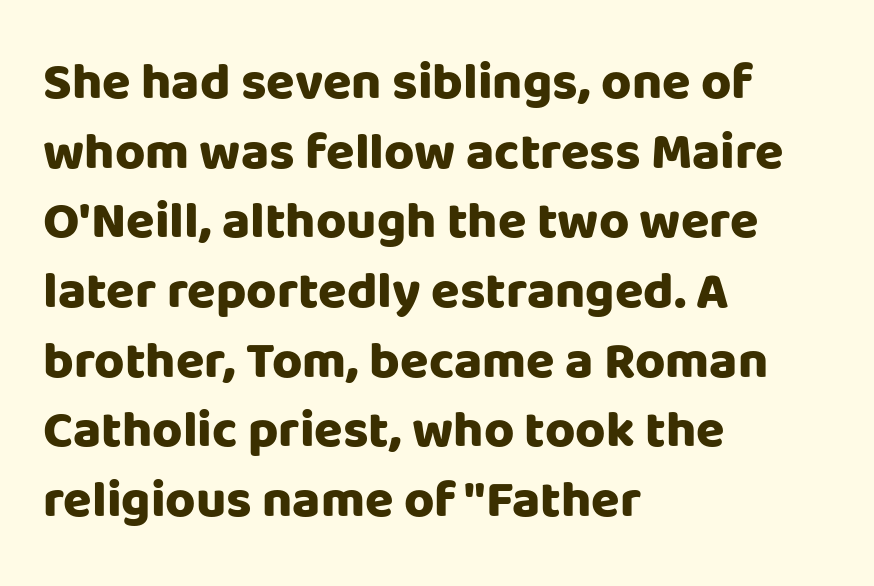
The image shows 52 px heavy sans-serif type, upright; set left-aligned, normal line spacing (1.34x), normal letter spacing, not underlined; low stroke contrast and a large x-height.
